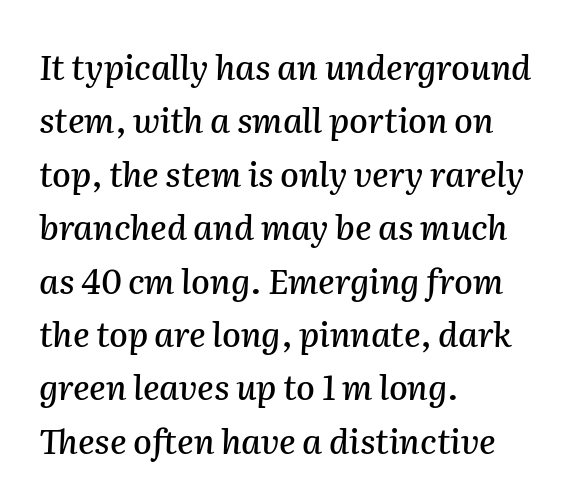
The image shows 34 px text type, italic (leaning right); set left-aligned, normal line spacing (1.57x), normal letter spacing, not underlined; medium stroke contrast and a medium x-height.
